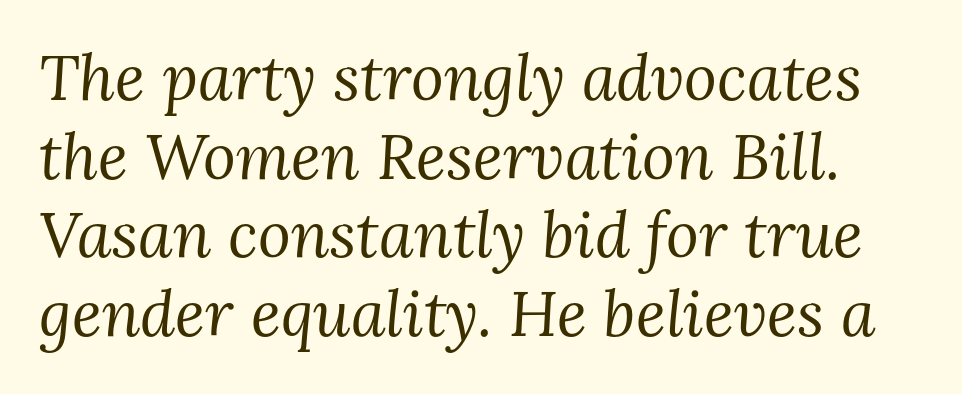
The image shows 63 px regular-weight serif type, italic (leaning right); set normal line spacing (1.25x), normal letter spacing, not underlined; medium stroke contrast and a medium x-height.
